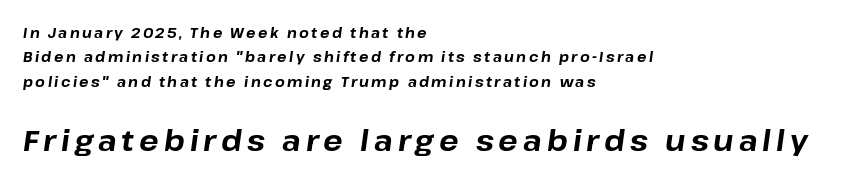
{"italic": "yes", "lean": "right", "slant_degrees": 8, "bold": "yes", "weight": "bold", "width": "normal", "stroke_contrast": "low", "x_height": "medium", "monospaced": "no", "underline": "no", "align": "left", "line_spacing_ratio": 1.74, "larger_block": "second", "size_ratio": 2.07, "glyph_px": 29}
